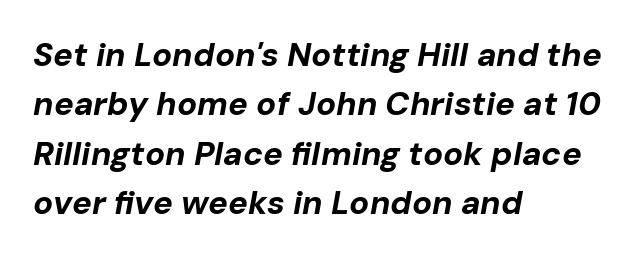
The image shows 33 px bold type, italic (leaning right); set left-aligned, normal line spacing (1.5x), normal letter spacing, not underlined; low stroke contrast and a medium x-height.
